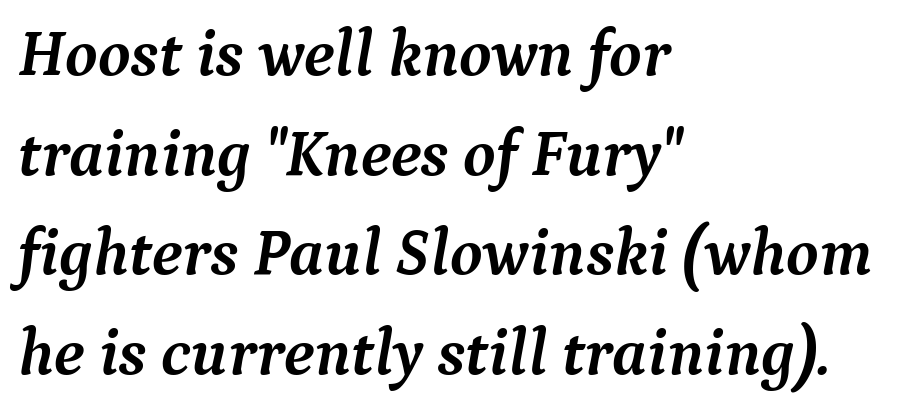
Rule under the text: the space is simply empty. Each letter keeps its own natural width here, so spacing adapts to shape. A typesetter would mark this as italic. Typographically, this falls in the serif category. The rendering uses a moderate line-height, typical for paragraphs. A classic flush-left, rag-right setting is used for this passage.
